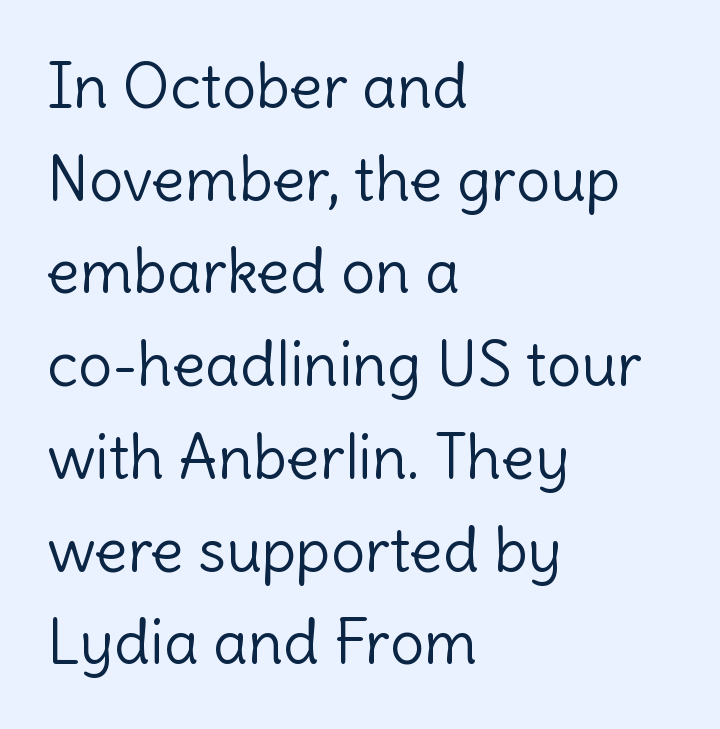
{"serif": "no", "italic": "no", "bold": "no", "weight": "light", "width": "normal", "x_height": "medium", "monospaced": "no", "underline": "no", "align": "left", "line_spacing": "normal", "line_spacing_ratio": 1.52, "letter_spacing": "normal", "letter_spacing_em": 0.0, "glyph_px": 61}
